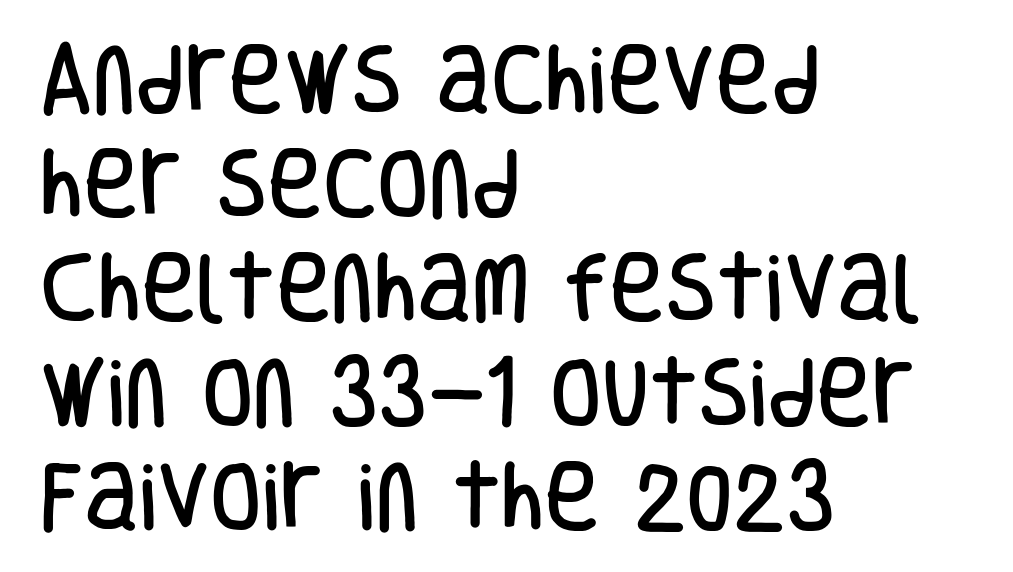
Q: Is the text italic (slanted)? A: No, it is upright.
Q: Is the typeface a serif or a sans-serif typeface? A: Sans-serif.
Q: Is the text underlined? A: No.
Q: How is the paragraph aligned? A: Left-aligned.
Q: Is the spacing between letters normal or unusually wide? A: Normal.
Q: Is the spacing between lines tight, normal or loose? A: Normal.
Q: Width (condensed, normal, or wide)? A: Condensed.
Q: Stroke contrast? A: Low.
Q: x-height? A: Large.
Q: Monospaced? A: No.
